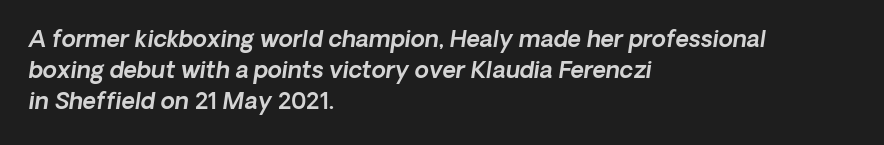
Italic? Definitely — the glyphs are oblique. Nothing unusual about the tracking: characters are spaced as the font intends. Whoever set this chose a conventional vertical rhythm. Underline: absent. Notice how the passage keeps a crisp vertical edge on the left only.
